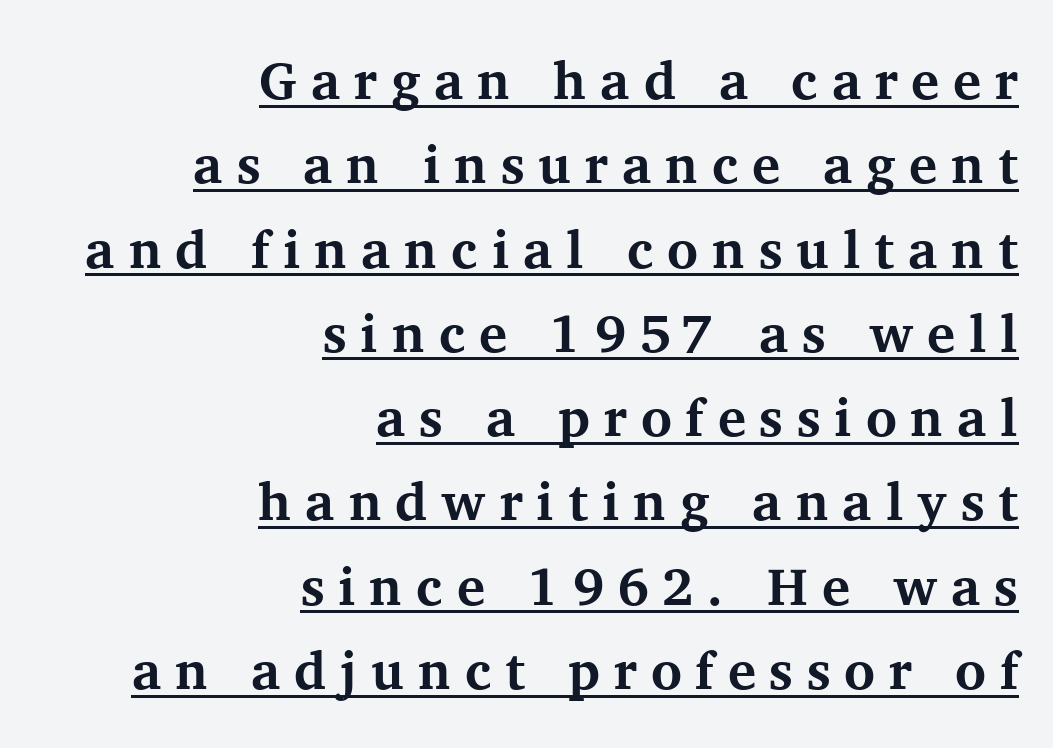
The image shows 53 px bold serif type, upright; set right-aligned, normal line spacing (1.59x), unusually wide letter spacing (+0.26 em), underlined; medium stroke contrast and a medium x-height.
